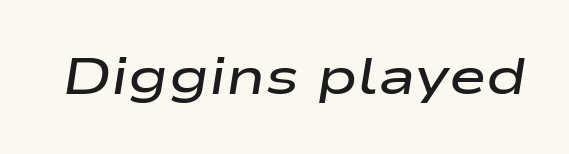
No extra tracking has been applied to these lines. Is this a fixed-width face? No — the glyphs have proportional, varying widths. Bare-footed words on every line. Yep, that's italic — everything's leaning. Weight: semibold (demi).
